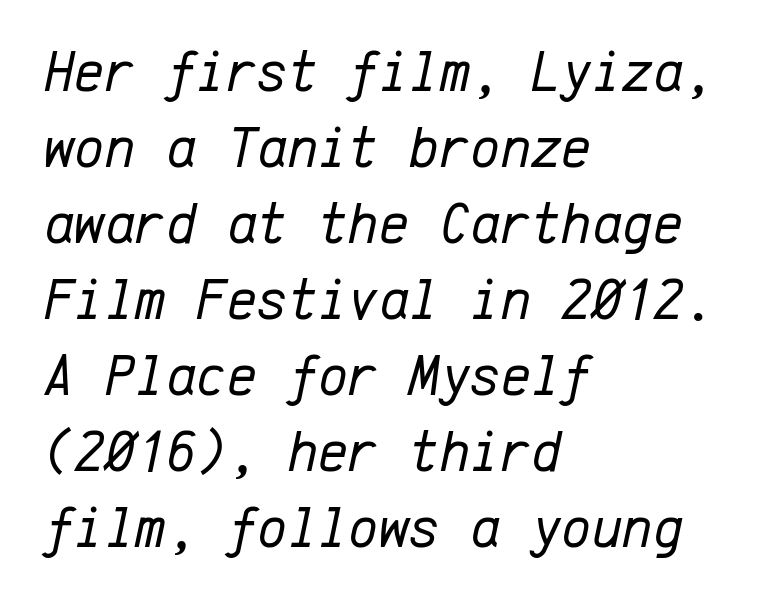
Has an underline been added? It has not. Monospaced: the letters line up in strict vertical columns. Evenly set lines give the paragraph a standard silhouette. The passage is arranged the way most books set body copy — flush left. No extra ink here — the face is not bold. The letters are slanted; this is an italic face.
